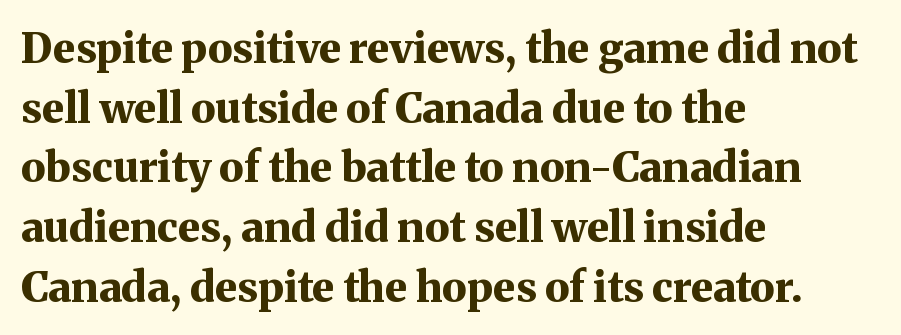
{"serif": "yes", "italic": "no", "bold": "yes", "weight": "bold", "width": "normal", "stroke_contrast": "medium", "x_height": "medium", "monospaced": "no", "underline": "no", "align": "left", "line_spacing": "normal", "line_spacing_ratio": 1.42, "letter_spacing": "normal", "letter_spacing_em": 0.0, "glyph_px": 42}
